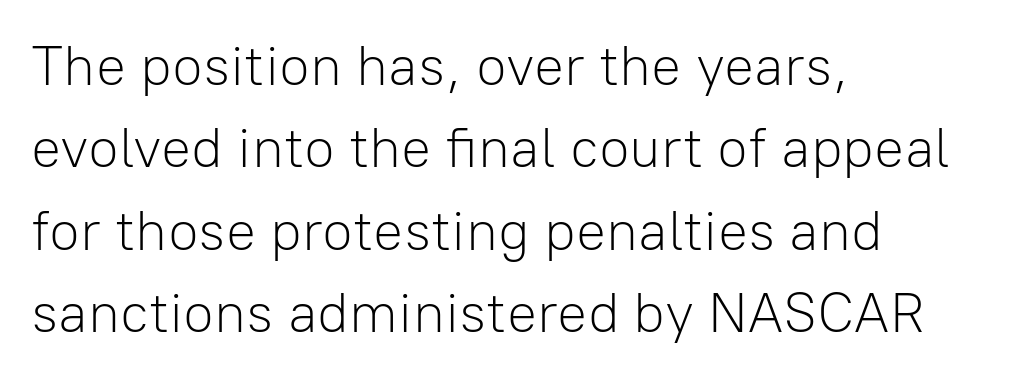
Is the stroke heavy? The answer is a plain regular-or-lighter. A clean baseline with only descenders dipping below it. Spacing verdict: proportional, widths tailored to each character. Type style note: lacks serifs.
